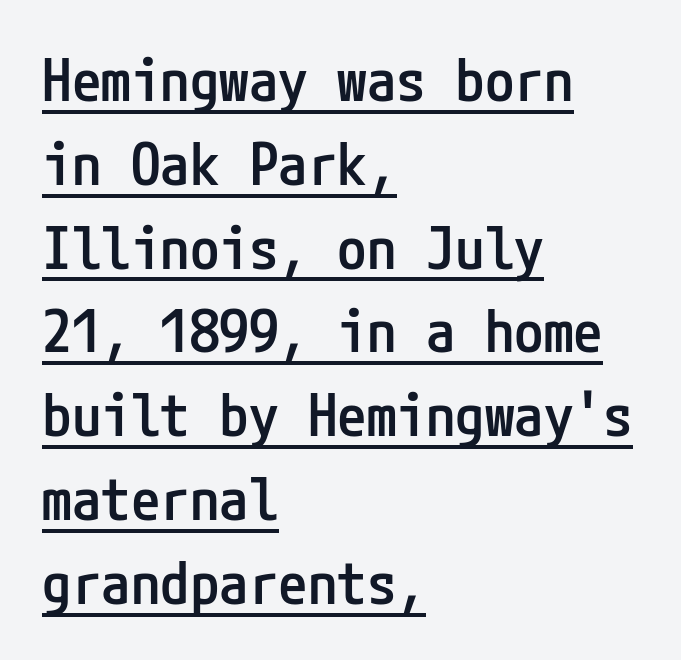
The image shows 59 px semibold, condensed sans-serif type, upright; set left-aligned, normal line spacing (1.42x), normal letter spacing, underlined; low stroke contrast and a medium x-height.
